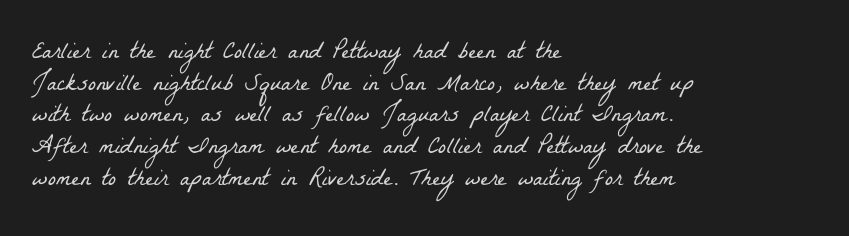
Letter spacing: default. Does the leading feel generous? No, just average. The gap between lines stays unmarked. The compositor pushed each line to the left boundary.
